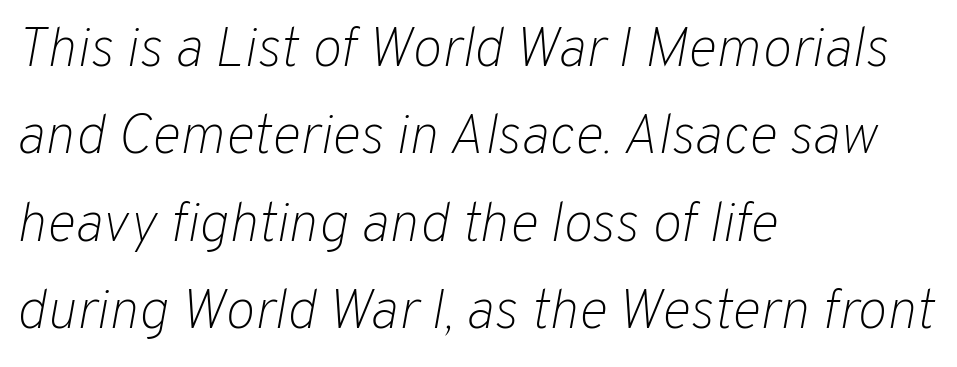
Successive baselines arrive at the customary interval. The foot of each line stays bare and open. This reads as an unemphasized weight, regular at the heaviest. Observe the lean: these are italic letterforms. Default kerning and tracking; the words read as compact shapes.
